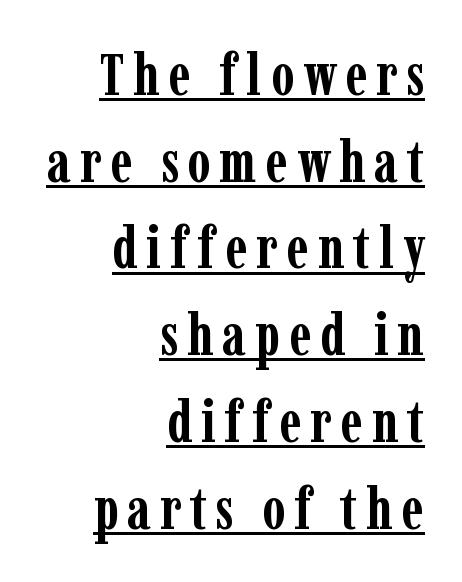
{"serif": "yes", "italic": "no", "bold": "yes", "weight": "semibold", "width": "condensed", "stroke_contrast": "low", "x_height": "medium", "monospaced": "no", "underline": "yes", "align": "right", "line_spacing": "normal", "line_spacing_ratio": 1.47, "glyph_px": 59}
